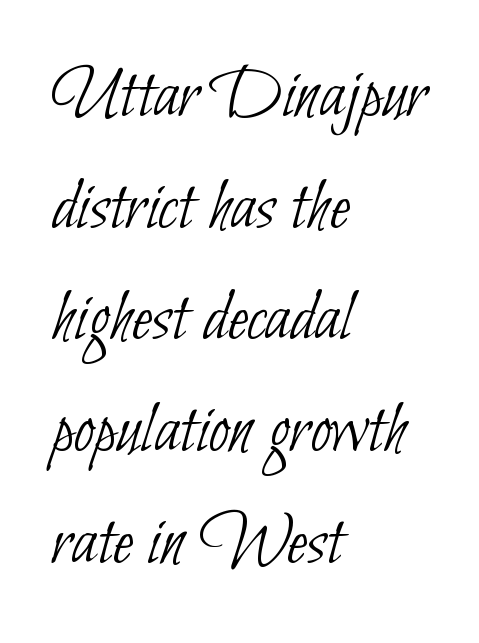
The image shows 75 px thin, condensed sans-serif type; set left-aligned, normal line spacing (1.49x), normal letter spacing, not underlined; low stroke contrast and a small x-height.
